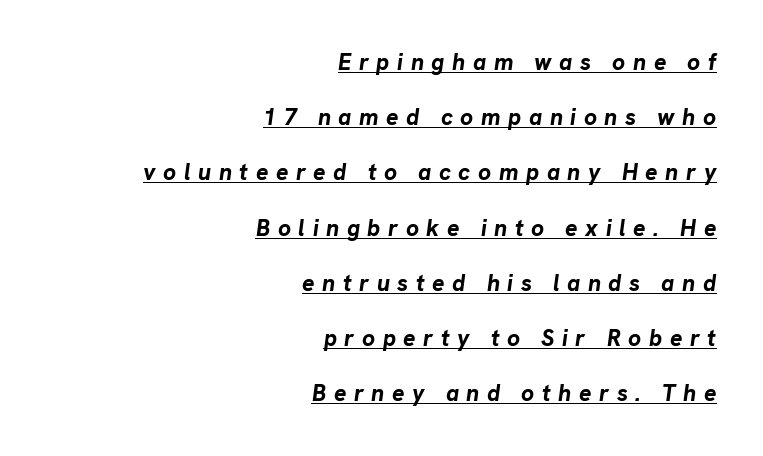
{"italic": "yes", "lean": "right", "slant_degrees": 8, "bold": "yes", "underline": "yes", "align": "right", "line_spacing": "loose", "line_spacing_ratio": 2.4, "letter_spacing": "wide", "letter_spacing_em": 0.33, "glyph_px": 23}
